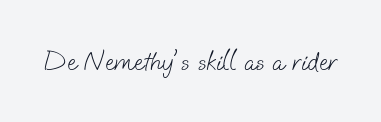
The image shows 27 px text type; set normal letter spacing, not underlined.
